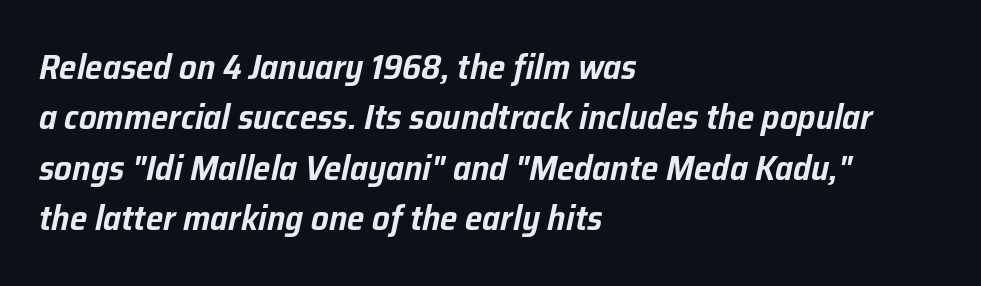
Looks like regular typesetting: each glyph gets only the width it needs. This rendering features lettering with no underline. Does extra space separate the letters? No, they use regular spacing. This sample keeps an unexceptional amount of space between lines. The font's italic variant was chosen for this text.
